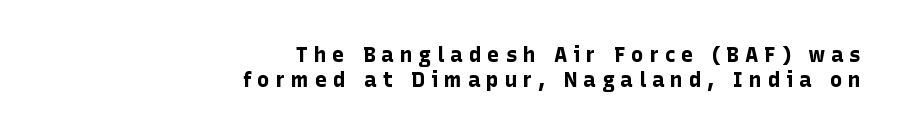
Q: Is the text bold? A: Yes.
Q: Is the text italic (slanted)? A: No, it is upright.
Q: Is the text underlined? A: No.
Q: How is the paragraph aligned? A: Right-aligned.
Q: Is the spacing between letters normal or unusually wide? A: Unusually wide.
